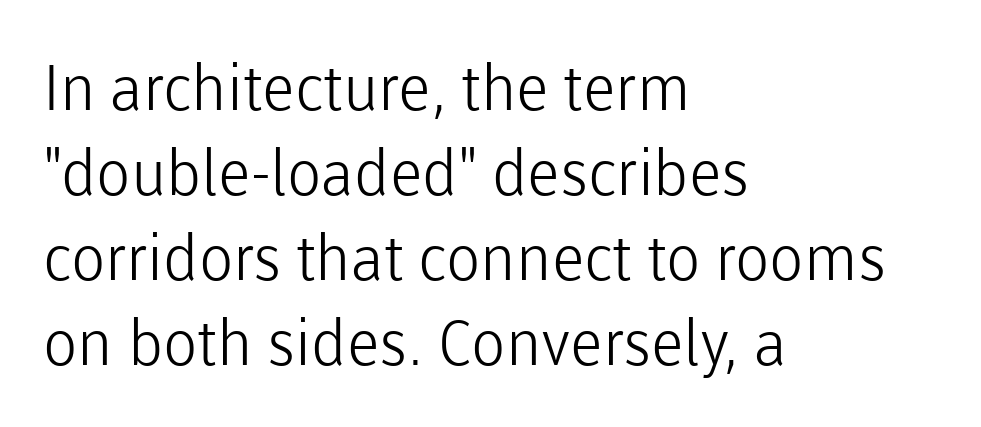
The image shows 63 px light sans-serif type, upright; set left-aligned, normal line spacing (1.35x), normal letter spacing, not underlined; low stroke contrast and a medium x-height.
